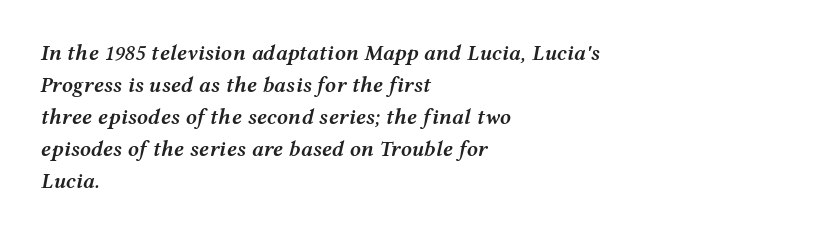
{"italic": "yes", "lean": "right", "slant_degrees": 12, "bold": "semi", "underline": "no", "align": "left", "line_spacing": "normal", "line_spacing_ratio": 1.46, "letter_spacing": "normal", "letter_spacing_em": 0.0, "glyph_px": 22}
